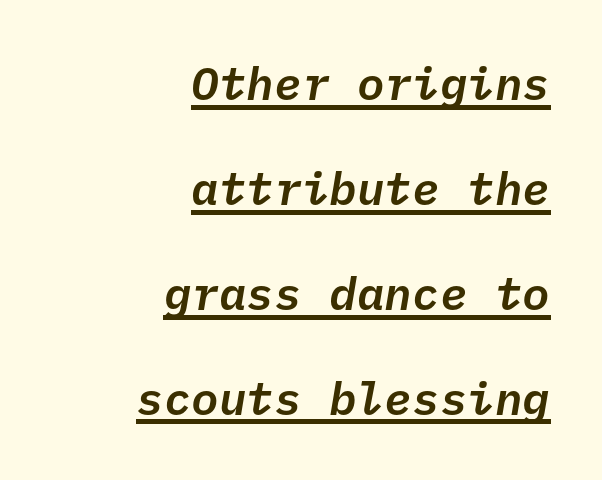
Q: Is the text italic (slanted)? A: Yes, it leans right by about 10 degrees.
Q: Is the text underlined? A: Yes.
Q: How is the paragraph aligned? A: Right-aligned.
Q: Is the spacing between letters normal or unusually wide? A: Normal.
Q: Is the spacing between lines tight, normal or loose? A: Loose.
Q: Width (condensed, normal, or wide)? A: Normal.
Q: Stroke contrast? A: Low.
Q: x-height? A: Medium.
Q: Monospaced? A: Yes.
